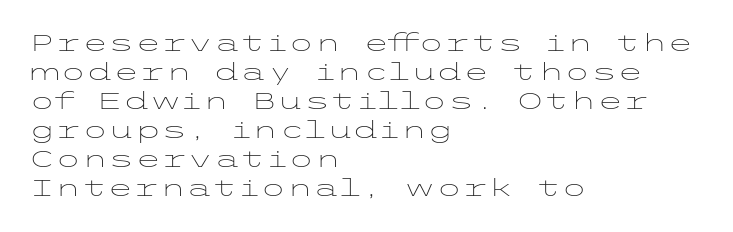
The image shows 24 px text type, upright; set left-aligned, line spacing 1.21x, normal letter spacing, not underlined.
